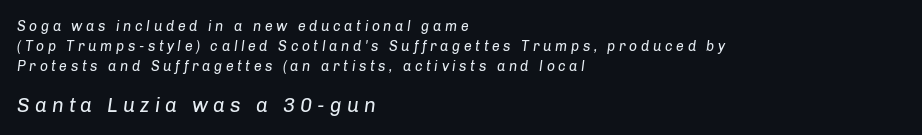
Q: Is the text bold? A: No.
Q: Is the text italic (slanted)? A: Yes, it leans right by about 8 degrees.
Q: Is the text underlined? A: No.
Q: How is the paragraph aligned? A: Left-aligned.
Q: Is the spacing between letters normal or unusually wide? A: Unusually wide.
Q: Is the spacing between lines tight, normal or loose? A: Normal.
Q: Which block of text is set in a larger size, the first (top) or the second (bottom)? A: The second (bottom) one.
